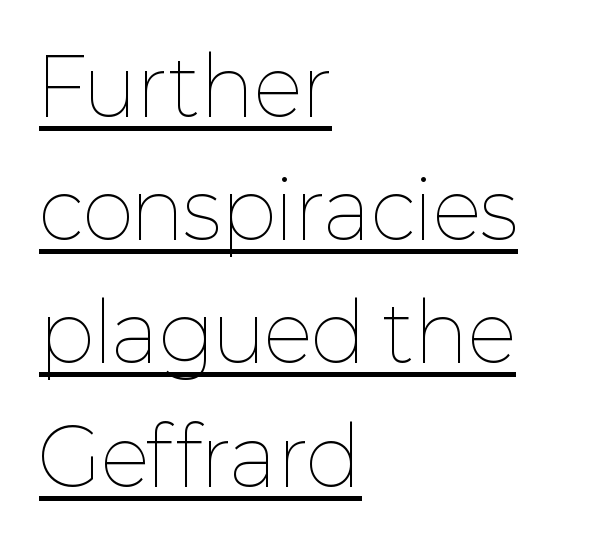
Q: Is the text bold? A: No.
Q: Is the text italic (slanted)? A: No, it is upright.
Q: Is the text underlined? A: Yes.
Q: How is the paragraph aligned? A: Left-aligned.
Q: Is the spacing between letters normal or unusually wide? A: Normal.
Q: Is the spacing between lines tight, normal or loose? A: Normal.
Q: Width (condensed, normal, or wide)? A: Normal.
Q: Stroke contrast? A: Low.
Q: x-height? A: Medium.
Q: Monospaced? A: No.
